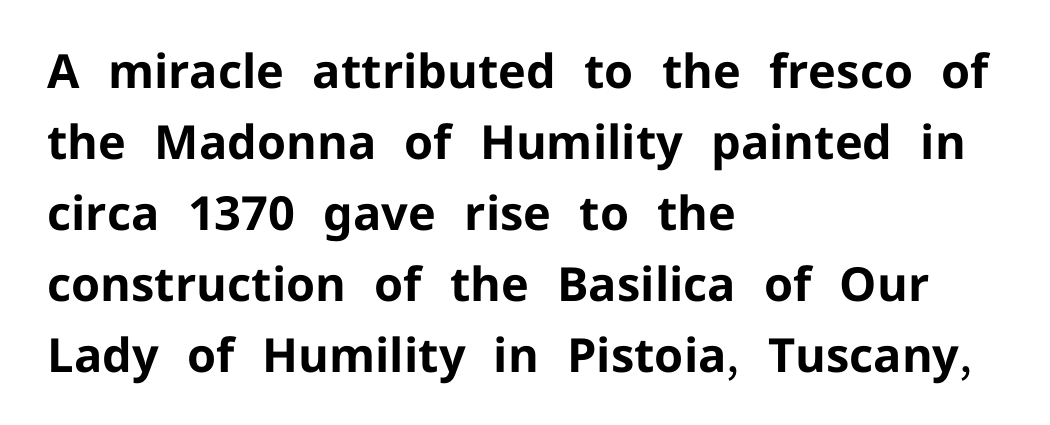
Q: Is the text bold? A: Yes.
Q: Is the text italic (slanted)? A: No, it is upright.
Q: Is the typeface a serif or a sans-serif typeface? A: Sans-serif.
Q: Is the text underlined? A: No.
Q: How is the paragraph aligned? A: Left-aligned.
Q: Is the spacing between letters normal or unusually wide? A: Normal.
Q: Is the spacing between lines tight, normal or loose? A: Normal.
Q: Width (condensed, normal, or wide)? A: Normal.
Q: Stroke contrast? A: Low.
Q: x-height? A: Medium.
Q: Monospaced? A: No.
